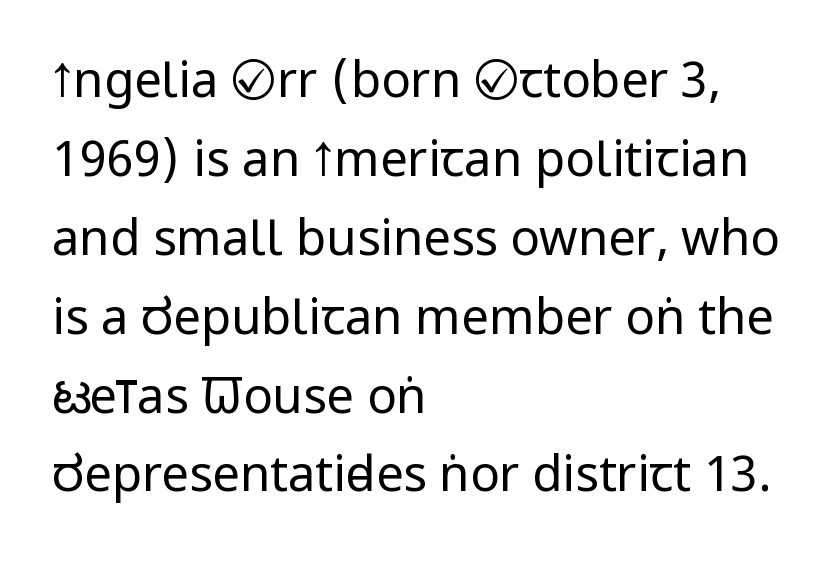
{"serif": "no", "italic": "no", "bold": "no", "weight": "regular", "width": "condensed", "stroke_contrast": "low", "x_height": "large", "monospaced": "no", "underline": "no", "align": "left", "line_spacing": "normal", "line_spacing_ratio": 1.61, "letter_spacing": "normal", "letter_spacing_em": 0.0, "glyph_px": 49}
